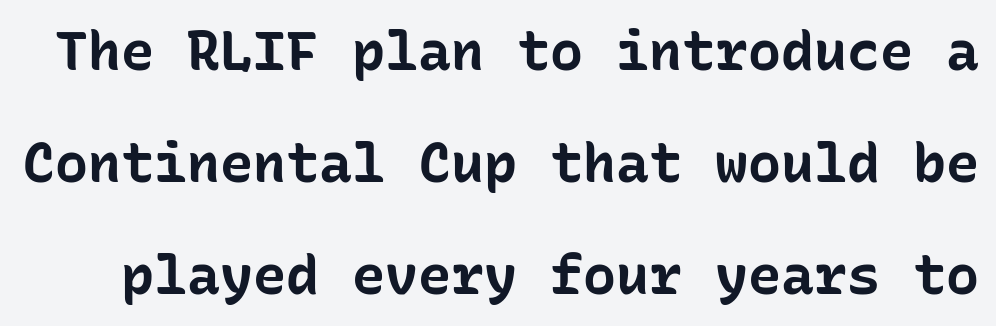
The image shows 55 px bold sans-serif type, upright, monospaced; set loose line spacing (2.04x), normal letter spacing, not underlined; low stroke contrast and a medium x-height.
